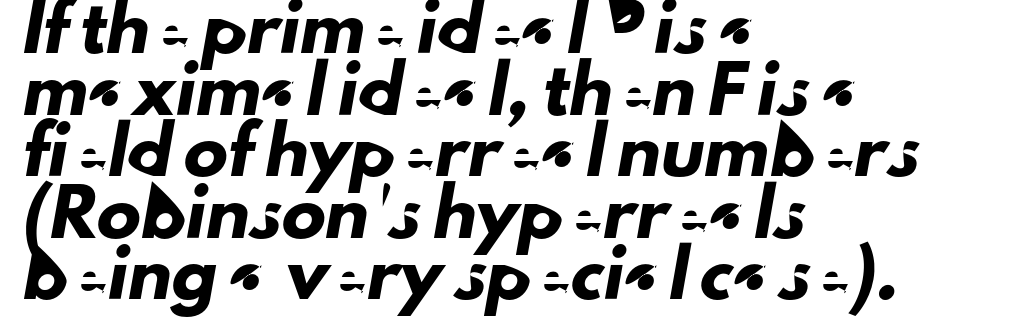
The image shows 44 px sans-serif type; set left-aligned, normal line spacing (1.4x), normal letter spacing, not underlined; low stroke contrast and a small x-height.
